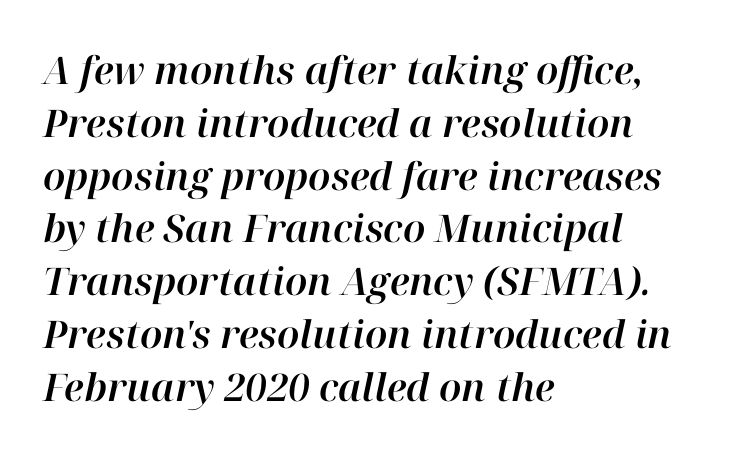
{"italic": "yes", "lean": "right", "slant_degrees": 12, "width": "normal", "stroke_contrast": "high", "x_height": "medium", "monospaced": "no", "underline": "no", "align": "left", "line_spacing": "normal", "line_spacing_ratio": 1.39, "letter_spacing": "normal", "letter_spacing_em": 0.0, "glyph_px": 38}
